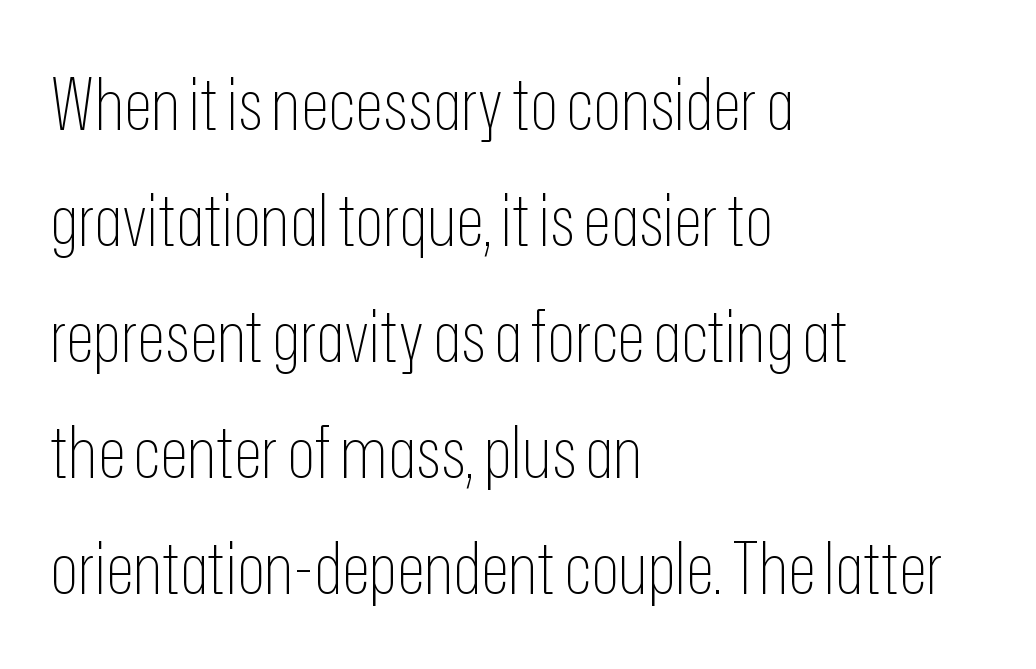
The gaps between neighbouring characters are ordinary and unremarkable. Varying glyph widths throughout — classic text-font behaviour. On a weight scale, this lands at 450 or below. Do the letters lean? They stand straight.
